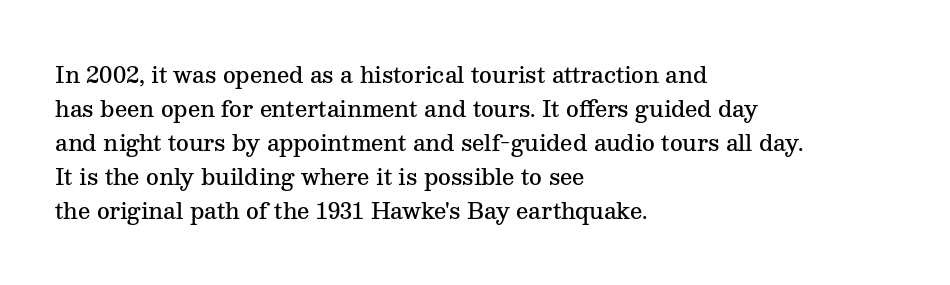
Q: Is the text bold? A: Semi-bold.
Q: Is the text italic (slanted)? A: No, it is upright.
Q: Is the text underlined? A: No.
Q: How is the paragraph aligned? A: Left-aligned.
Q: Is the spacing between letters normal or unusually wide? A: Normal.
Q: Is the spacing between lines tight, normal or loose? A: Normal.
